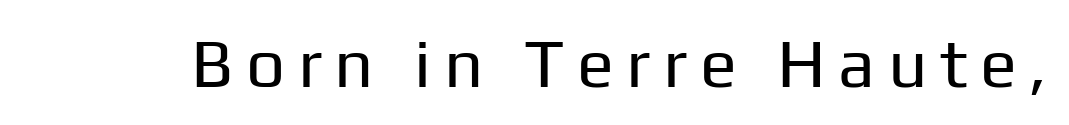
Q: Is the text bold? A: No.
Q: Is the text italic (slanted)? A: No, it is upright.
Q: Is the typeface a serif or a sans-serif typeface? A: Sans-serif.
Q: Is the text underlined? A: No.
Q: Width (condensed, normal, or wide)? A: Normal.
Q: Stroke contrast? A: Low.
Q: x-height? A: Medium.
Q: Monospaced? A: No.
